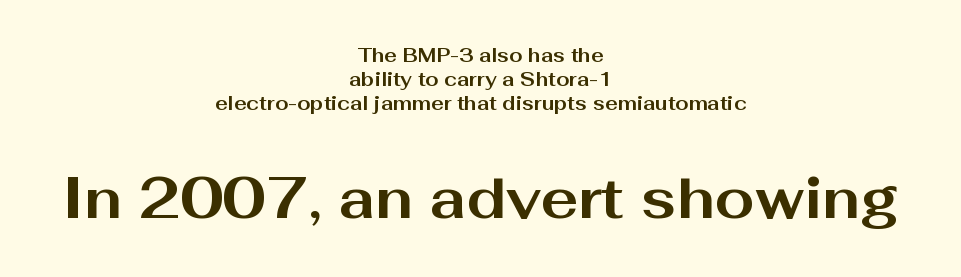
The image shows 57 px bold, wide sans-serif type, upright; set centered, normal line spacing (1.27x), normal letter spacing, not underlined; the second (bottom) block is 3.0x larger; medium stroke contrast and a medium x-height.
